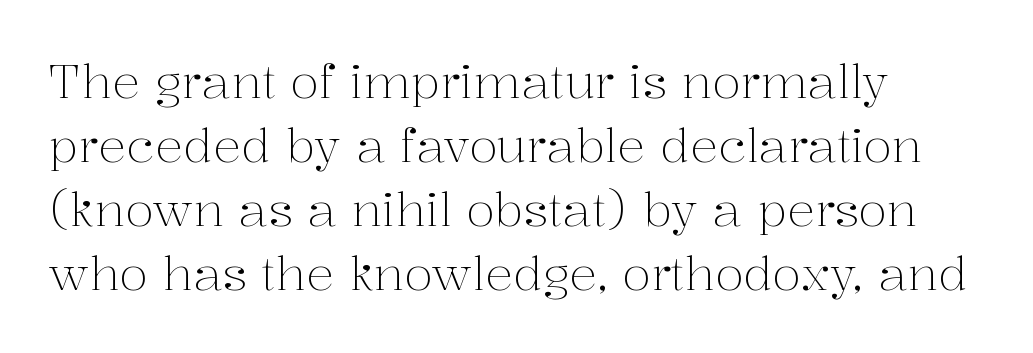
Q: Is the text bold? A: No.
Q: Is the text italic (slanted)? A: No, it is upright.
Q: Is the typeface a serif or a sans-serif typeface? A: Serif.
Q: Is the text underlined? A: No.
Q: How is the paragraph aligned? A: Left-aligned.
Q: Is the spacing between letters normal or unusually wide? A: Normal.
Q: Is the spacing between lines tight, normal or loose? A: Normal.
Q: Width (condensed, normal, or wide)? A: Normal.
Q: Stroke contrast? A: Medium.
Q: x-height? A: Medium.
Q: Monospaced? A: No.
